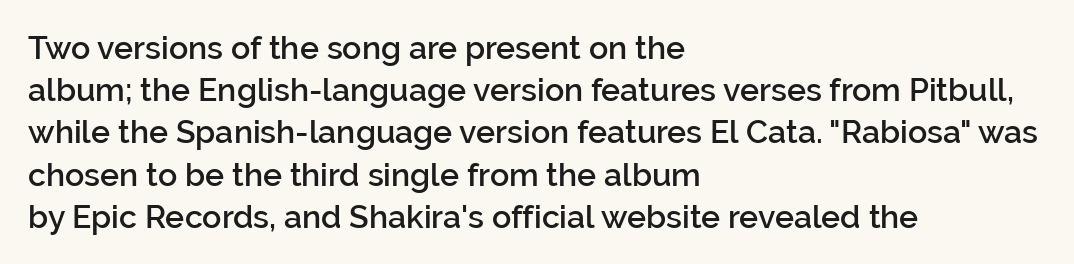
{"serif": "no", "italic": "no", "bold": "semi", "weight": "semibold", "width": "normal", "stroke_contrast": "low", "x_height": "medium", "monospaced": "no", "underline": "no", "align": "left", "line_spacing": "normal", "line_spacing_ratio": 1.32, "letter_spacing": "normal", "letter_spacing_em": 0.0, "glyph_px": 32}
